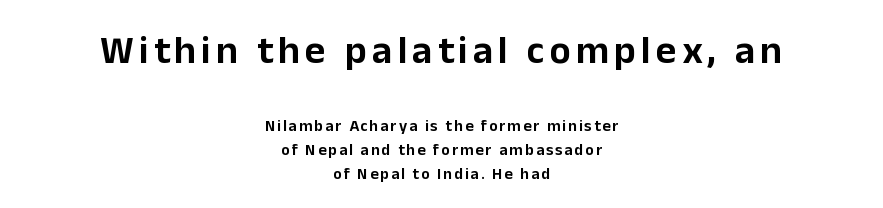
Check under the words: just untouched page. These lines are rendered in a variable-pitch font. Which margin do the lines hug? Neither — every line sits in the middle. Upright lettering throughout.
